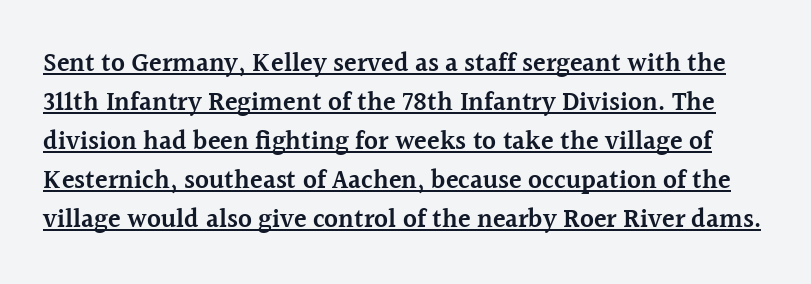
The image shows 26 px text type, upright; set normal line spacing (1.5x), normal letter spacing, underlined.
